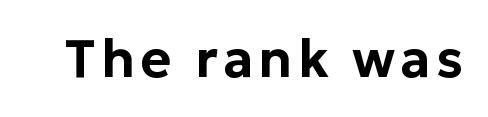
{"serif": "no", "italic": "no", "width": "normal", "stroke_contrast": "low", "x_height": "medium", "monospaced": "no", "underline": "no", "glyph_px": 53}
